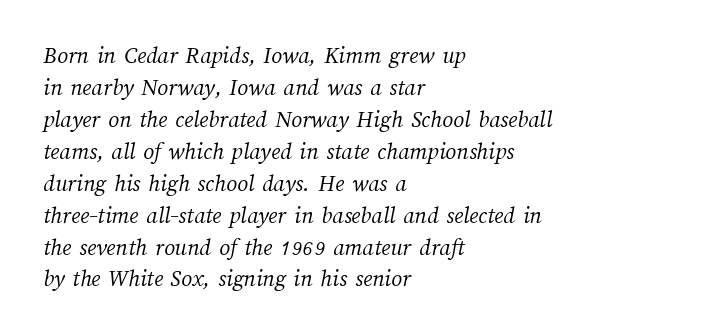
The image shows 24 px text type; set left-aligned, normal line spacing (1.33x), normal letter spacing, not underlined.
